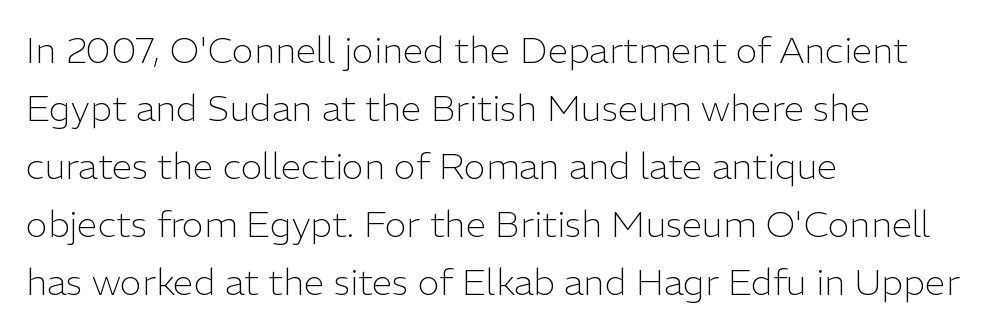
Q: Is the text bold? A: No.
Q: Is the text italic (slanted)? A: No, it is upright.
Q: Is the typeface a serif or a sans-serif typeface? A: Sans-serif.
Q: Is the text underlined? A: No.
Q: How is the paragraph aligned? A: Left-aligned.
Q: Is the spacing between letters normal or unusually wide? A: Normal.
Q: Is the spacing between lines tight, normal or loose? A: Normal.
Q: Width (condensed, normal, or wide)? A: Normal.
Q: Stroke contrast? A: Low.
Q: x-height? A: Medium.
Q: Monospaced? A: No.
